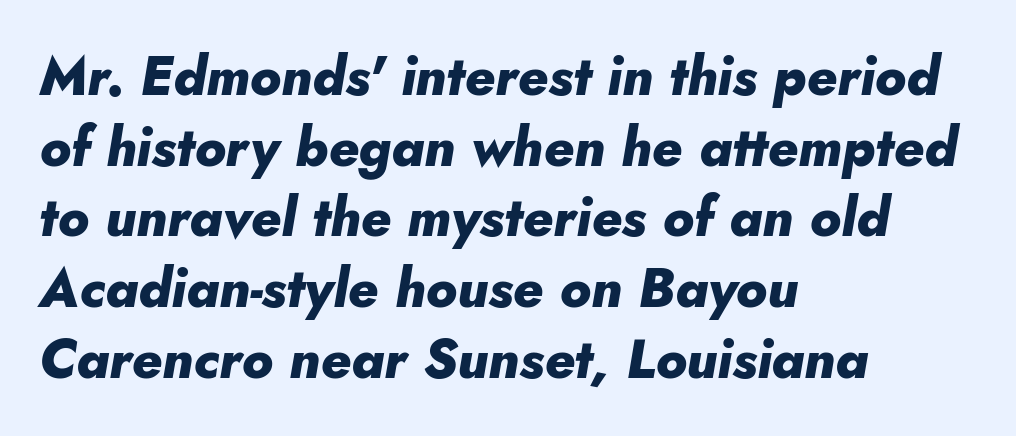
Q: Is the text bold? A: Yes.
Q: Is the text italic (slanted)? A: Yes, it leans right by about 10 degrees.
Q: Is the text underlined? A: No.
Q: How is the paragraph aligned? A: Left-aligned.
Q: Is the spacing between letters normal or unusually wide? A: Normal.
Q: Is the spacing between lines tight, normal or loose? A: Normal.
Q: Width (condensed, normal, or wide)? A: Normal.
Q: Stroke contrast? A: Low.
Q: x-height? A: Small.
Q: Monospaced? A: No.
